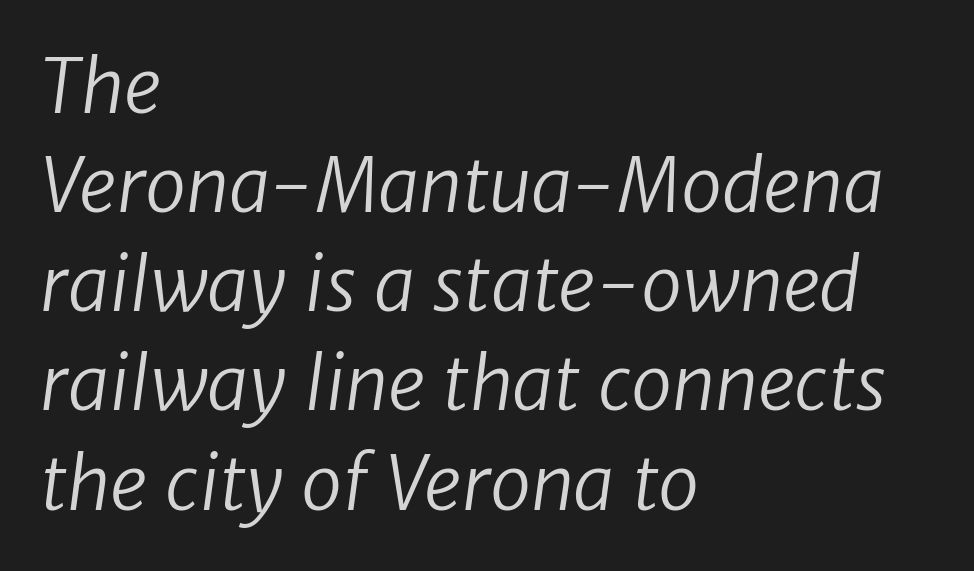
Q: Is the text bold? A: No.
Q: Is the typeface a serif or a sans-serif typeface? A: Sans-serif.
Q: Is the text underlined? A: No.
Q: How is the paragraph aligned? A: Left-aligned.
Q: Is the spacing between letters normal or unusually wide? A: Normal.
Q: Is the spacing between lines tight, normal or loose? A: Normal.
Q: Width (condensed, normal, or wide)? A: Normal.
Q: Stroke contrast? A: Low.
Q: x-height? A: Medium.
Q: Monospaced? A: No.
